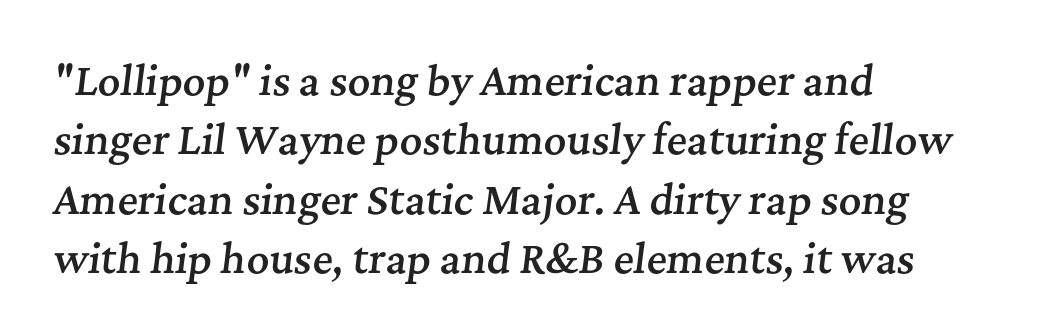
{"serif": "yes", "italic": "yes", "lean": "right", "slant_degrees": 7, "bold": "semi", "weight": "semibold", "width": "normal", "stroke_contrast": "medium", "x_height": "medium", "monospaced": "no", "underline": "no", "align": "left", "line_spacing": "normal", "line_spacing_ratio": 1.52, "letter_spacing": "normal", "letter_spacing_em": 0.0, "glyph_px": 39}
